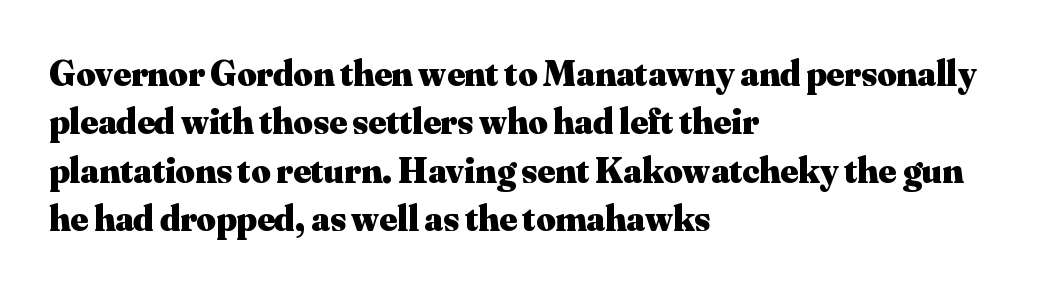
Q: Is the text bold? A: Yes.
Q: Is the text italic (slanted)? A: No, it is upright.
Q: Is the typeface a serif or a sans-serif typeface? A: Serif.
Q: Is the text underlined? A: No.
Q: How is the paragraph aligned? A: Left-aligned.
Q: Is the spacing between letters normal or unusually wide? A: Normal.
Q: Is the spacing between lines tight, normal or loose? A: Normal.
Q: Width (condensed, normal, or wide)? A: Normal.
Q: Stroke contrast? A: Medium.
Q: x-height? A: Small.
Q: Monospaced? A: No.
